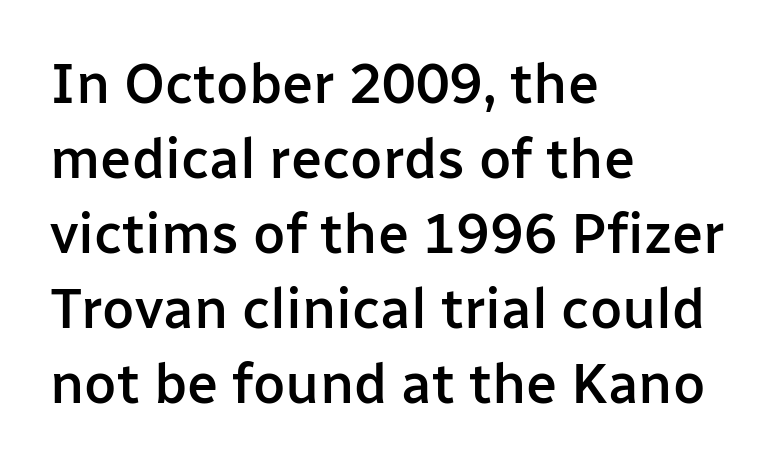
{"serif": "no", "italic": "no", "bold": "semi", "weight": "semibold", "width": "normal", "stroke_contrast": "low", "x_height": "medium", "monospaced": "no", "underline": "no", "align": "left", "line_spacing": "normal", "line_spacing_ratio": 1.34, "letter_spacing": "normal", "letter_spacing_em": 0.0, "glyph_px": 56}
